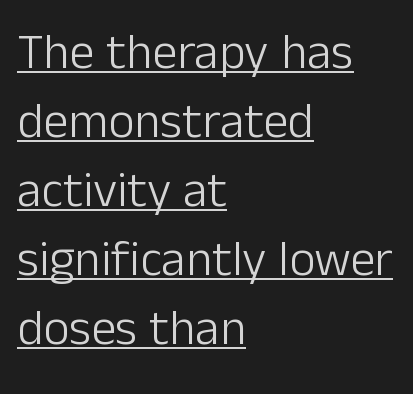
Q: Is the text bold? A: No.
Q: Is the text italic (slanted)? A: No, it is upright.
Q: Is the typeface a serif or a sans-serif typeface? A: Sans-serif.
Q: Is the text underlined? A: Yes.
Q: How is the paragraph aligned? A: Left-aligned.
Q: Is the spacing between letters normal or unusually wide? A: Normal.
Q: Is the spacing between lines tight, normal or loose? A: Normal.
Q: Width (condensed, normal, or wide)? A: Normal.
Q: Stroke contrast? A: Low.
Q: x-height? A: Medium.
Q: Monospaced? A: No.
